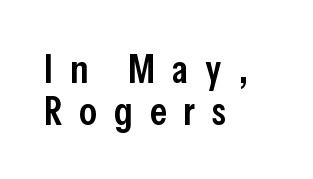
The image shows 40 px semibold, condensed sans-serif type, upright; set left-aligned, tight line spacing (1.05x), unusually wide letter spacing (+0.42 em), not underlined; low stroke contrast and a medium x-height.
